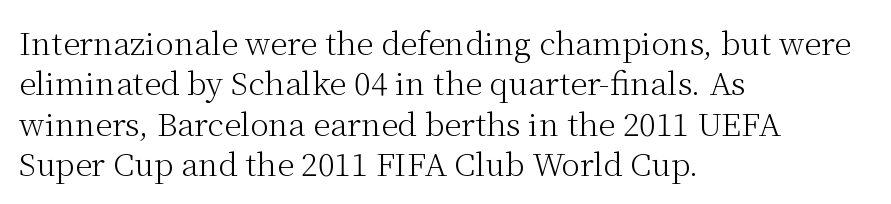
Q: Is the text bold? A: No.
Q: Is the text italic (slanted)? A: No, it is upright.
Q: Is the typeface a serif or a sans-serif typeface? A: Serif.
Q: Is the text underlined? A: No.
Q: How is the paragraph aligned? A: Left-aligned.
Q: Is the spacing between letters normal or unusually wide? A: Normal.
Q: Is the spacing between lines tight, normal or loose? A: Normal.
Q: Width (condensed, normal, or wide)? A: Normal.
Q: Stroke contrast? A: Medium.
Q: x-height? A: Medium.
Q: Monospaced? A: No.
